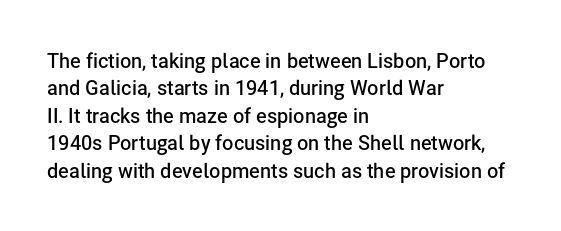
The specimen reads as upright at a glance. Each new line begins a customary step beneath the previous one. Has an underline been added? It has not. Its strokes are somewhat broadened, the hallmark of semibold type.
